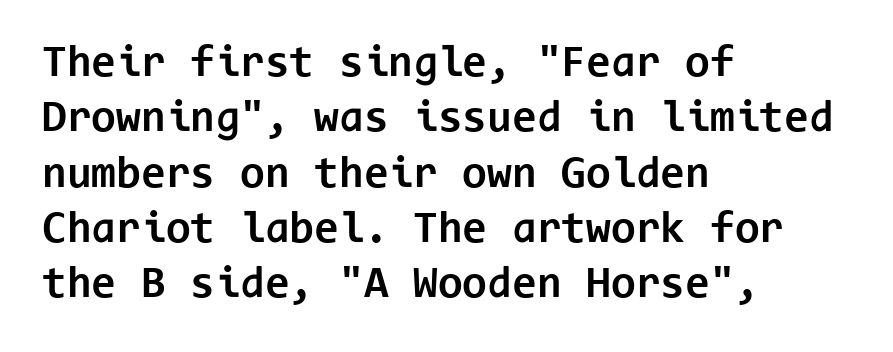
The image shows 45 px bold sans-serif type, upright, monospaced; set left-aligned, line spacing 1.23x, normal letter spacing, not underlined; low stroke contrast and a medium x-height.
